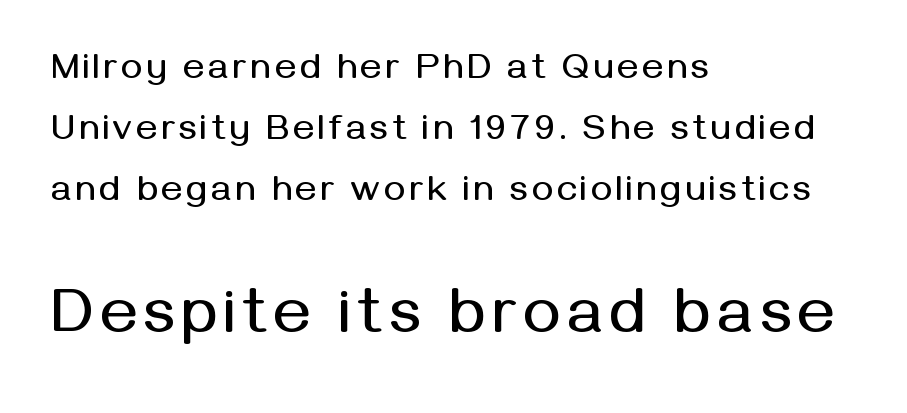
Grotesque or geometric, the face here clearly has no serifs. Larger block? The one below; the one above is distinctly smaller. The block of text has a typical density, with ordinary space between rows. In CSS terms this would be text-align: left. The gap between lines stays unmarked.
